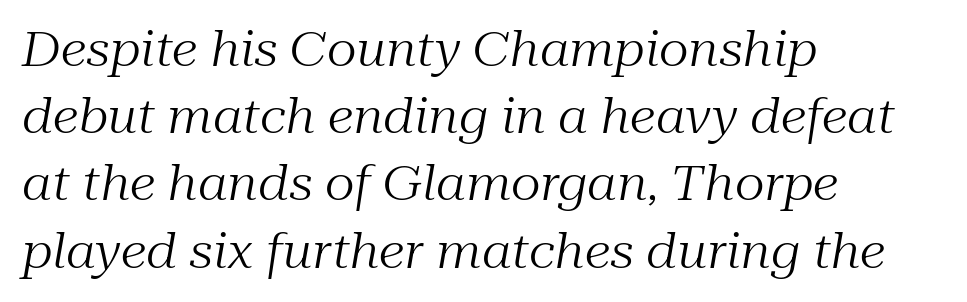
The image shows 47 px regular-weight serif type, italic (leaning right); set left-aligned, normal line spacing (1.43x), normal letter spacing, not underlined; medium stroke contrast and a medium x-height.
